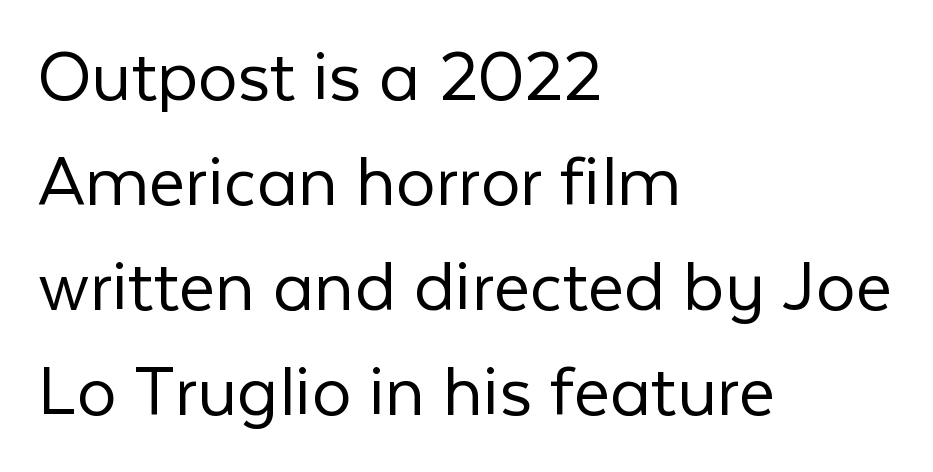
Nothing unusual about the tracking: characters are spaced as the font intends. Baseline-to-baseline distance is the conventional proportion of letter height. The passage shown is typed in a proportional face where columns would drift. Posture: upright roman. Each row of text sits above clean, open space.
